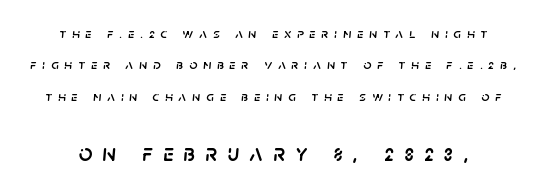
Summary of vertical rhythm: relaxed, with wide interline spacing. The second block has been scaled up relative to the first. Look at the tracking — it's clearly loosened, letters drifting apart. Words float on clear page, feet unadorned.
